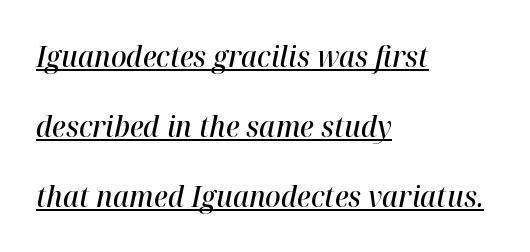
The image shows 29 px semibold type, italic (leaning right); set left-aligned, loose line spacing (2.41x), normal letter spacing, underlined; high stroke contrast and a medium x-height.
